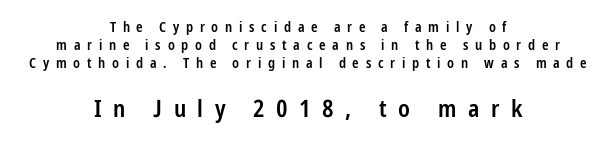
{"italic": "no", "bold": "semi", "underline": "no", "align": "center", "line_spacing": "normal", "line_spacing_ratio": 1.3, "letter_spacing": "wide", "letter_spacing_em": 0.48, "larger_block": "second", "size_ratio": 1.71, "glyph_px": 24}
